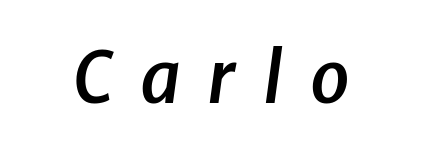
The image shows 71 px semibold type, italic (leaning right); set unusually wide letter spacing (+0.37 em), not underlined; low stroke contrast and a medium x-height.
